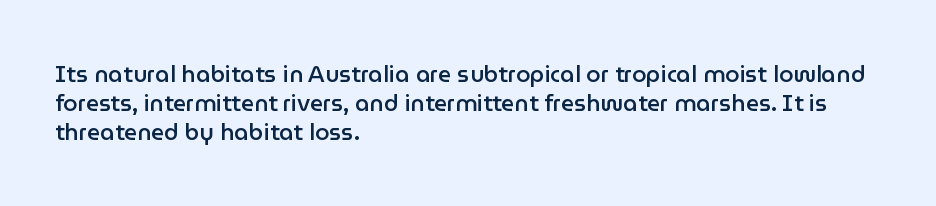
These lines keep a tight, regular rhythm from letter to letter. Horizontally, the lines are justified to the leading edge only. Normally led — the rows are evenly, conventionally spaced. The axis of the letterforms is exactly vertical. Bold? Not quite — semibold, heavier than regular but stopping short.
